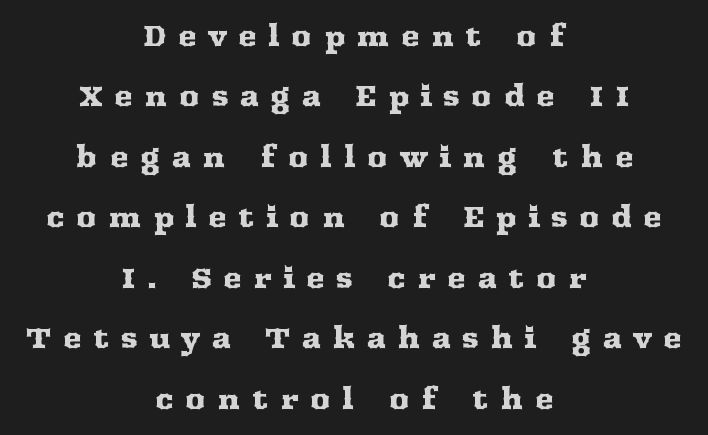
The image shows 28 px wide serif type, upright; set centered, loose line spacing (2.16x), unusually wide letter spacing (+0.41 em), not underlined; medium stroke contrast and a medium x-height.
